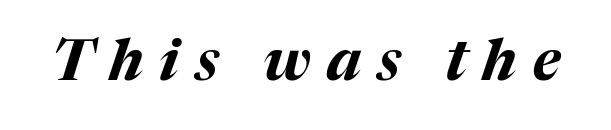
The image shows 57 px bold type, italic (leaning right); set unusually wide letter spacing (+0.28 em), not underlined; medium stroke contrast and a medium x-height.
